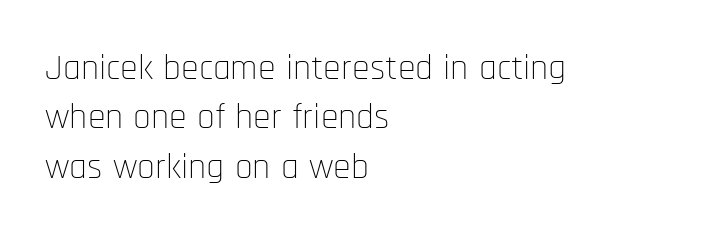
The image shows 36 px thin, condensed sans-serif type, upright; set left-aligned, normal line spacing (1.37x), normal letter spacing, not underlined; low stroke contrast and a large x-height.
